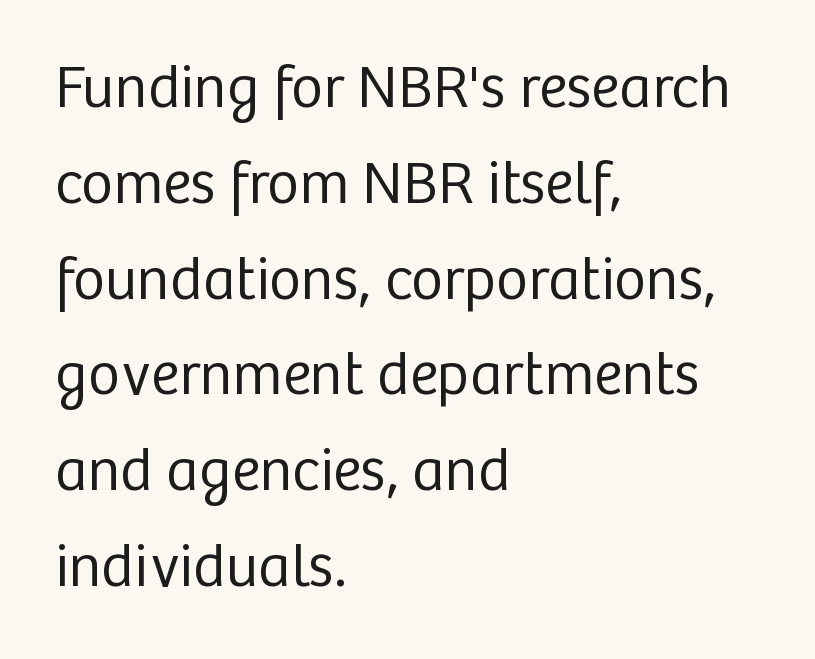
The image shows 61 px regular-weight sans-serif type, upright; set left-aligned, normal line spacing (1.57x), normal letter spacing, not underlined; low stroke contrast and a medium x-height.
